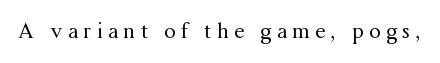
Q: Is the text bold? A: No.
Q: Is the text italic (slanted)? A: No, it is upright.
Q: Is the text underlined? A: No.
Q: Is the spacing between letters normal or unusually wide? A: Unusually wide.
